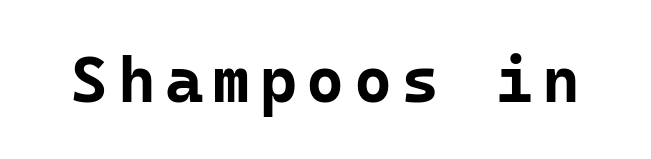
{"serif": "no", "italic": "no", "bold": "yes", "weight": "bold", "width": "normal", "stroke_contrast": "low", "x_height": "medium", "monospaced": "yes", "underline": "no", "glyph_px": 65}
